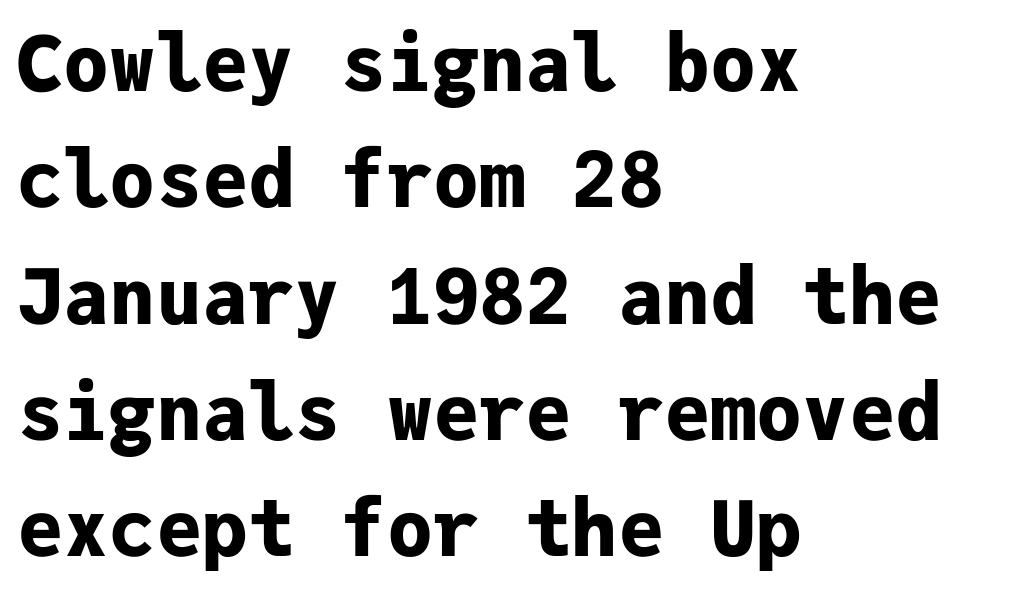
{"serif": "no", "italic": "no", "bold": "yes", "weight": "bold", "width": "normal", "stroke_contrast": "low", "x_height": "medium", "monospaced": "yes", "underline": "no", "align": "left", "line_spacing": "normal", "line_spacing_ratio": 1.51, "letter_spacing": "normal", "letter_spacing_em": 0.0, "glyph_px": 77}
